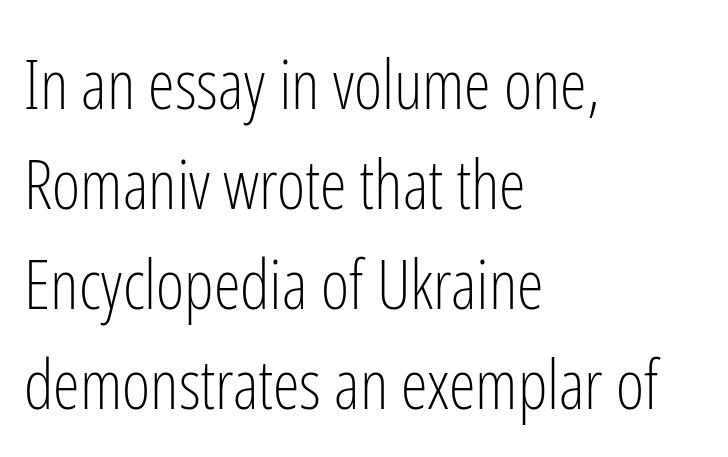
The image shows 68 px light, condensed sans-serif type, upright; set left-aligned, normal line spacing (1.47x), normal letter spacing, not underlined; low stroke contrast and a medium x-height.
